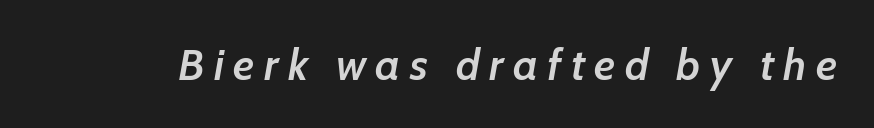
{"italic": "yes", "lean": "right", "slant_degrees": 7, "bold": "semi", "weight": "semibold", "width": "normal", "stroke_contrast": "low", "x_height": "medium", "monospaced": "no", "underline": "no", "letter_spacing": "wide", "letter_spacing_em": 0.21, "glyph_px": 44}
